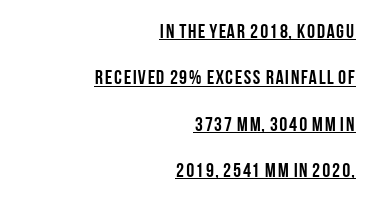
The image shows 20 px bold type, upright; set right-aligned, loose line spacing (2.32x), normal letter spacing, underlined.
